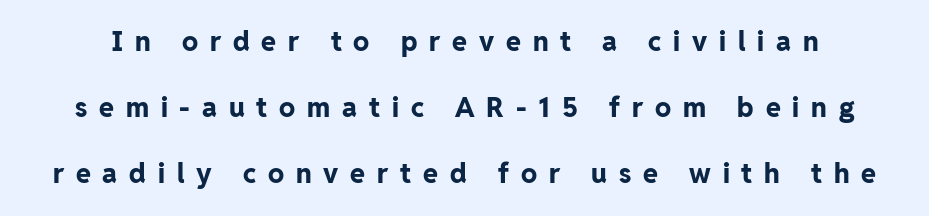
{"italic": "no", "bold": "yes", "underline": "no", "line_spacing": "loose", "line_spacing_ratio": 2.45, "letter_spacing": "wide", "letter_spacing_em": 0.44, "glyph_px": 27}
